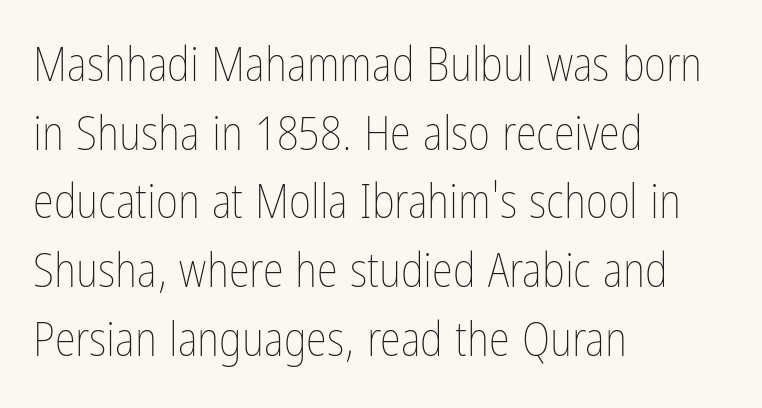
The type sits square on the baseline with zero lean. The rag falls on the right side of this text block. Stem width sits at or under what a default text font uses. Proportional: the letters do not fall into vertical columns.
